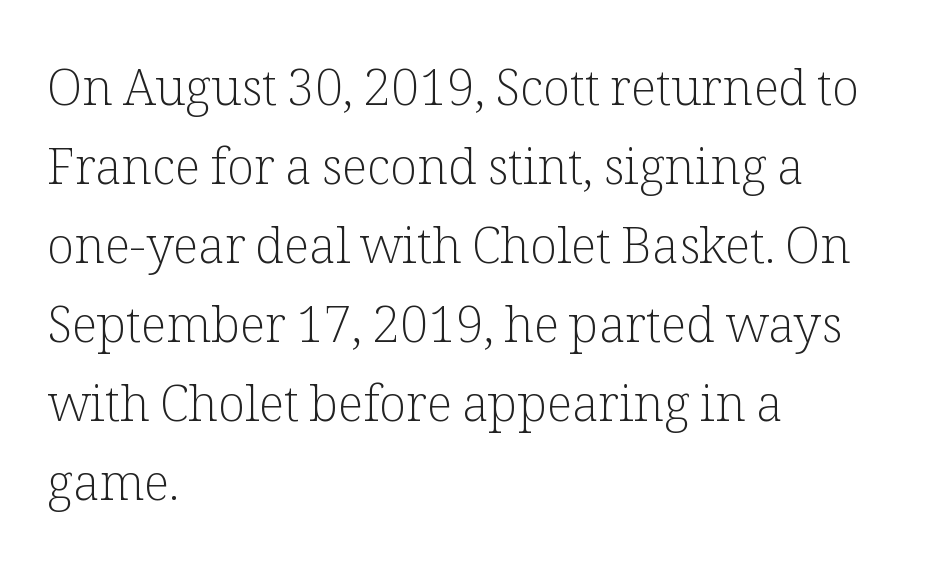
These glyphs show unthickened strokes, regular width or finer. The letters stand upright; this is a roman face. Each letter keeps its own natural width here, so spacing adapts to shape. The line-height multiplier appears to be the usual default. The paragraph has a hard left edge and a soft right edge. What stands out about the letter spacing? Nothing — it is the standard amount.
